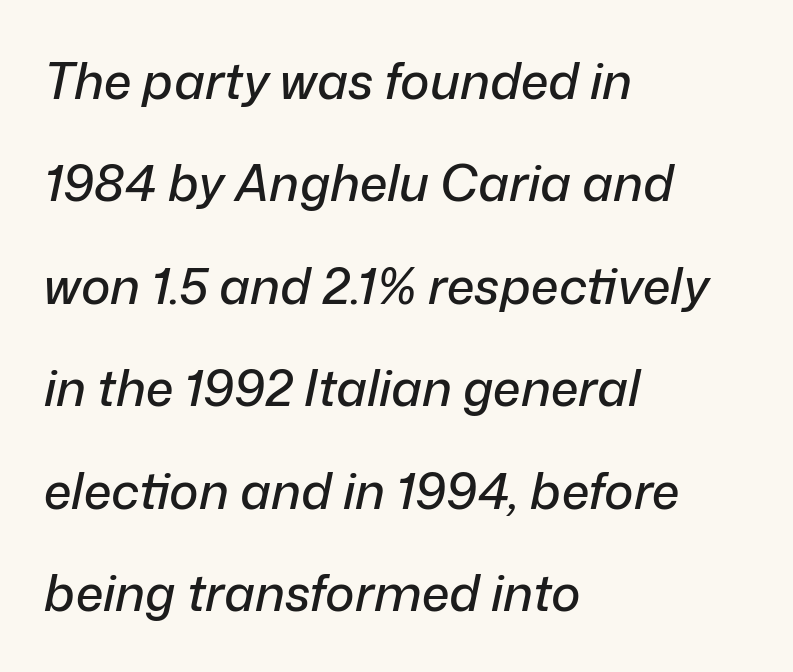
The image shows 50 px text type, italic (leaning right); set left-aligned, loose line spacing (2.05x), normal letter spacing, not underlined; low stroke contrast and a medium x-height.
